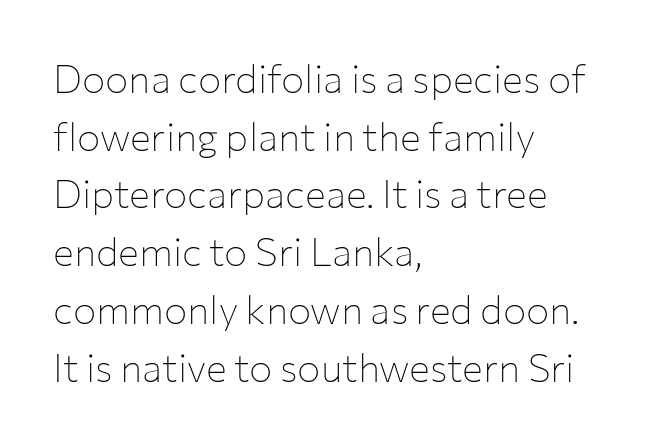
The designer left line spacing at the default. In terms of letterform style, serifs are entirely absent. The words here are not underlined. Each letter keeps its own natural width here, so spacing adapts to shape.
